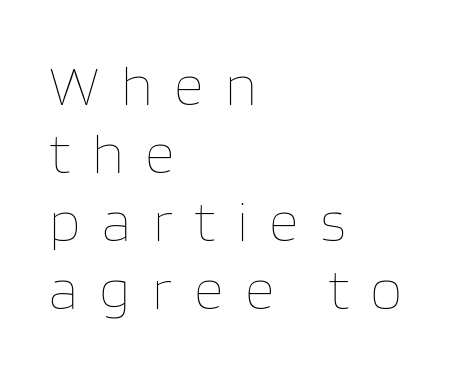
{"italic": "no", "bold": "no", "weight": "thin", "width": "normal", "stroke_contrast": "low", "x_height": "large", "monospaced": "no", "underline": "no", "align": "left", "line_spacing_ratio": 1.17, "letter_spacing": "wide", "letter_spacing_em": 0.37, "glyph_px": 58}
